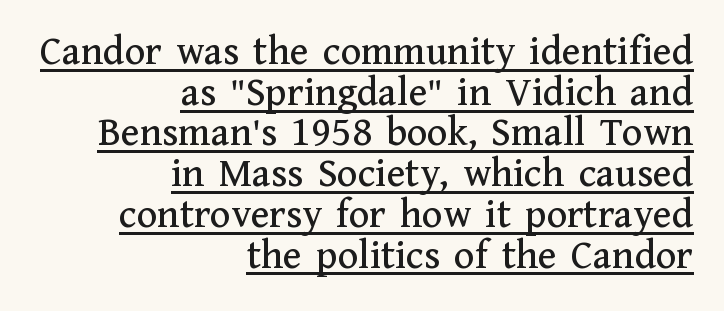
Q: Is the text italic (slanted)? A: No, it is upright.
Q: Is the typeface a serif or a sans-serif typeface? A: Serif.
Q: Is the text underlined? A: Yes.
Q: How is the paragraph aligned? A: Right-aligned.
Q: Is the spacing between letters normal or unusually wide? A: Normal.
Q: Is the spacing between lines tight, normal or loose? A: Tight.
Q: Width (condensed, normal, or wide)? A: Normal.
Q: Stroke contrast? A: Medium.
Q: x-height? A: Medium.
Q: Monospaced? A: No.
